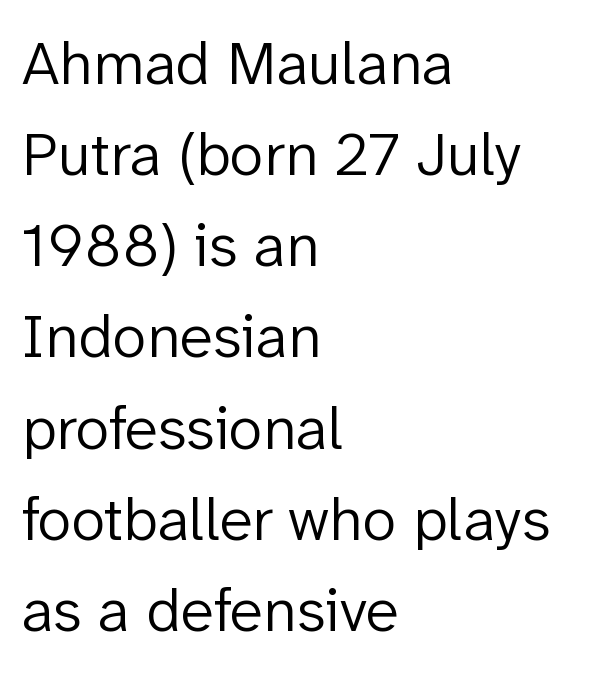
Q: Is the text bold? A: No.
Q: Is the text italic (slanted)? A: No, it is upright.
Q: Is the typeface a serif or a sans-serif typeface? A: Sans-serif.
Q: Is the text underlined? A: No.
Q: How is the paragraph aligned? A: Left-aligned.
Q: Is the spacing between letters normal or unusually wide? A: Normal.
Q: Is the spacing between lines tight, normal or loose? A: Normal.
Q: Width (condensed, normal, or wide)? A: Normal.
Q: Stroke contrast? A: Low.
Q: x-height? A: Medium.
Q: Monospaced? A: No.
